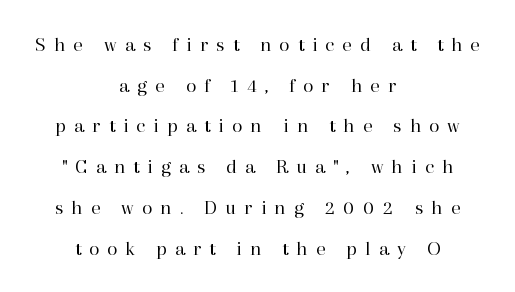
The image shows 21 px text type, upright; set centered, loose line spacing (1.94x), unusually wide letter spacing (+0.39 em), not underlined.
